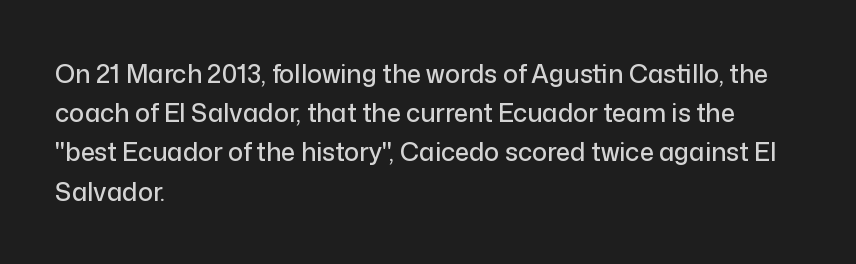
The image shows 25 px text type, upright; set left-aligned, normal line spacing (1.57x), normal letter spacing, not underlined.
